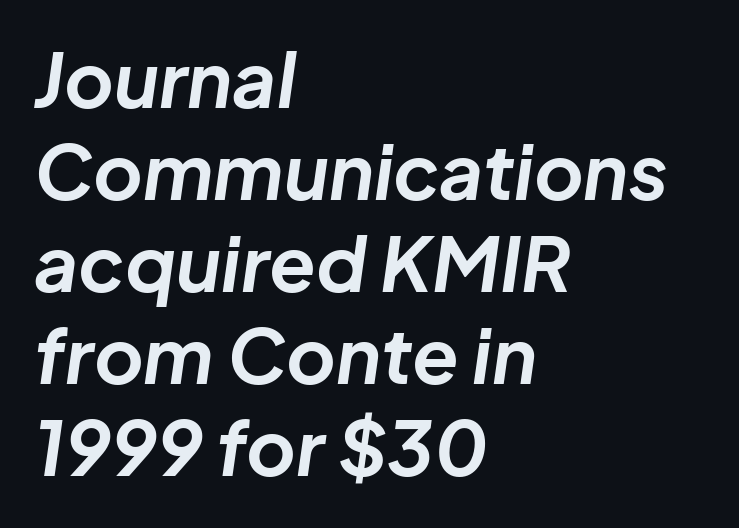
Q: Is the text bold? A: Yes.
Q: Is the text italic (slanted)? A: Yes, it leans right by about 8 degrees.
Q: Is the text underlined? A: No.
Q: How is the paragraph aligned? A: Left-aligned.
Q: Is the spacing between letters normal or unusually wide? A: Normal.
Q: Width (condensed, normal, or wide)? A: Normal.
Q: Stroke contrast? A: Low.
Q: x-height? A: Medium.
Q: Monospaced? A: No.
